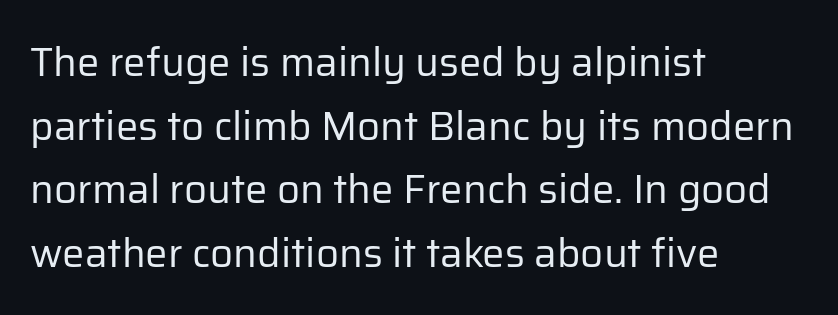
The setting favours the left margin, as ordinary paragraphs usually do. Descenders hang freely into open space. Between one letter and the next there's only the usual sliver of space. Do the letters lean? They stand straight. Stems here are at most as thick as an everyday book face.
